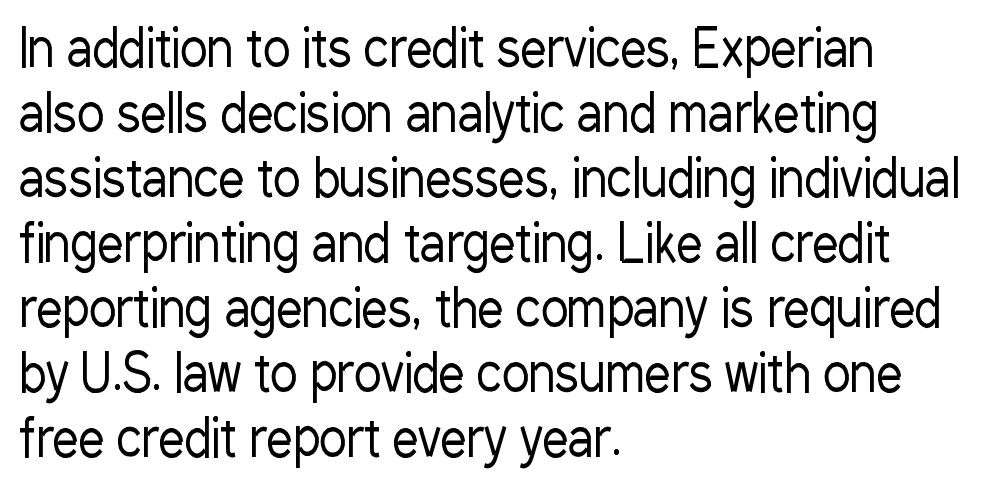
No heavy texture on the line: the type isn't bold. You can tell it's not italic because the verticals are truly vertical. The rendering uses natural spacing where letterforms have individual widths. Between one letter and the next there's only the usual sliver of space.
